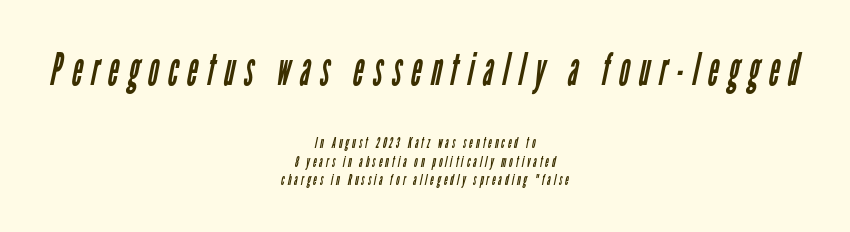
The image shows 45 px regular-weight, condensed sans-serif type; set centered, line spacing 1.23x, unusually wide letter spacing (+0.21 em), not underlined; the first (top) block is 3.0x larger; low stroke contrast and a medium x-height.
